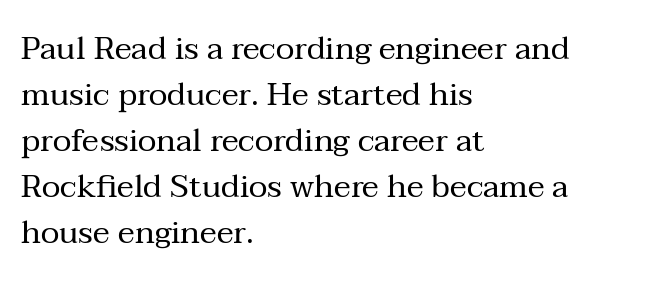
Q: Is the text bold? A: No.
Q: Is the text italic (slanted)? A: No, it is upright.
Q: Is the typeface a serif or a sans-serif typeface? A: Serif.
Q: Is the text underlined? A: No.
Q: How is the paragraph aligned? A: Left-aligned.
Q: Is the spacing between letters normal or unusually wide? A: Normal.
Q: Is the spacing between lines tight, normal or loose? A: Normal.
Q: Width (condensed, normal, or wide)? A: Normal.
Q: Stroke contrast? A: Medium.
Q: x-height? A: Medium.
Q: Monospaced? A: No.
